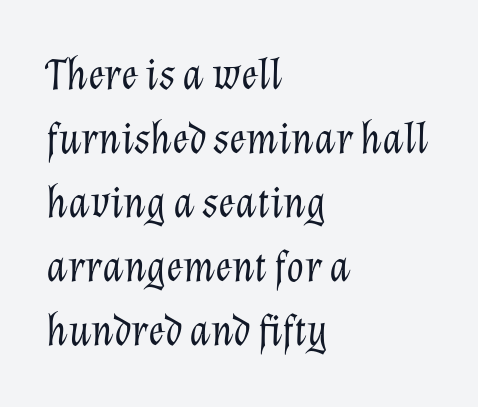
Q: Is the text bold? A: No.
Q: Is the text italic (slanted)? A: Yes, it leans right by about 12 degrees.
Q: Is the text underlined? A: No.
Q: How is the paragraph aligned? A: Left-aligned.
Q: Is the spacing between letters normal or unusually wide? A: Normal.
Q: Is the spacing between lines tight, normal or loose? A: Normal.
Q: Width (condensed, normal, or wide)? A: Normal.
Q: Stroke contrast? A: Low.
Q: x-height? A: Medium.
Q: Monospaced? A: No.
